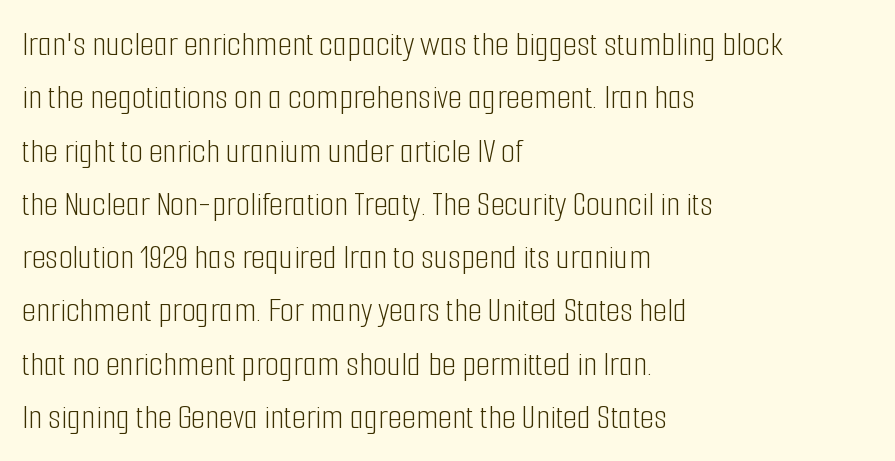
The typeface has the unassuming heft of standard copy or less. Varying glyph widths throughout — classic text-font behaviour. The axis of the letterforms is exactly vertical. A typesetter would call this leading conventional body-copy spacing. The lines are quadded left. Just letters on the line, the space beneath them empty.
